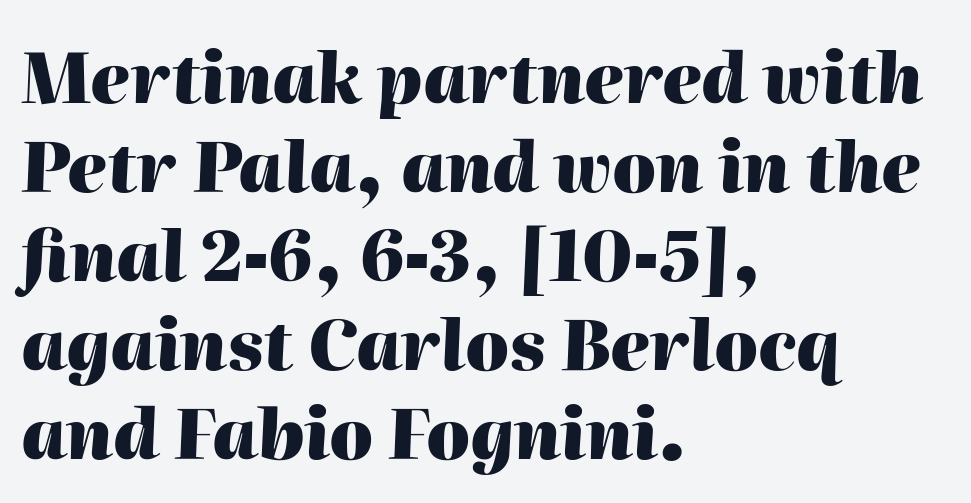
The image shows 69 px heavy type, italic (leaning right); set left-aligned, normal line spacing (1.29x), normal letter spacing, not underlined; high stroke contrast and a medium x-height.
